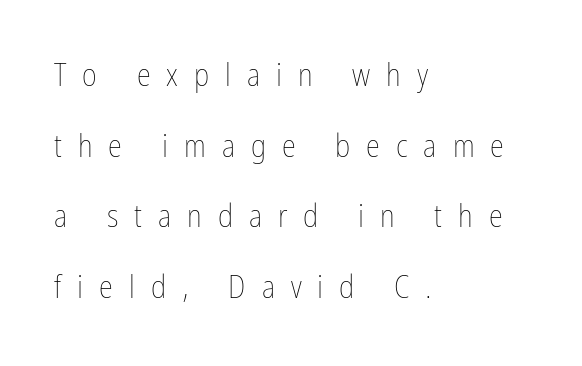
The image shows 32 px thin, condensed type, upright; set left-aligned, loose line spacing (2.21x), unusually wide letter spacing (+0.5 em), not underlined; low stroke contrast and a medium x-height.
